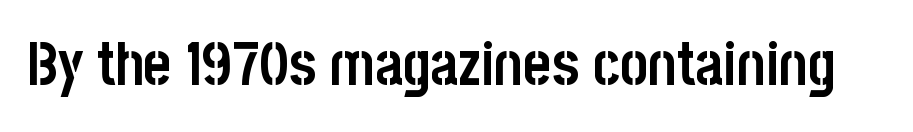
The image shows 60 px semibold, condensed sans-serif type, upright; set normal letter spacing, not underlined; low stroke contrast and a large x-height.
